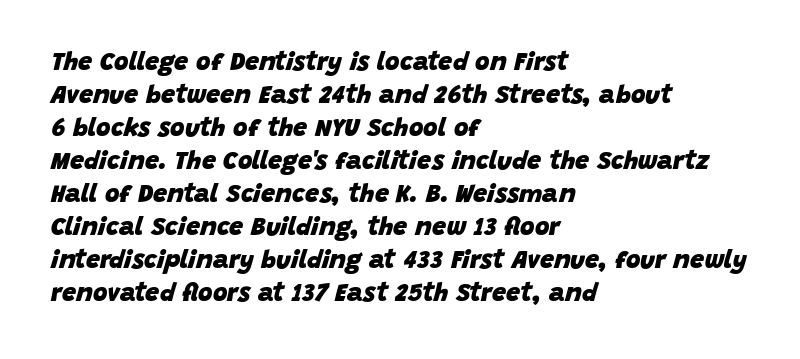
The image shows 25 px bold type, italic (leaning right); set left-aligned, normal line spacing (1.32x), normal letter spacing, not underlined.
